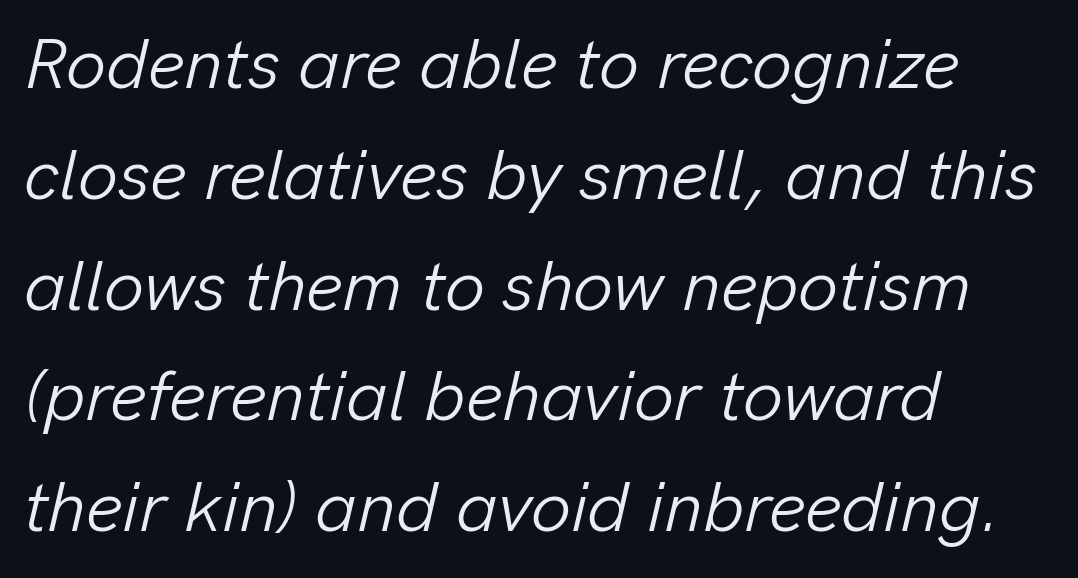
The face used here is rendered with its standard letterfit. Baseline-to-baseline distance is the conventional proportion of letter height. Stems here are at most as thick as an everyday book face. The face used here is proportionally spaced, like ordinary book or web type. It's the slanting kind of type. The passage shown is not underscored anywhere.
